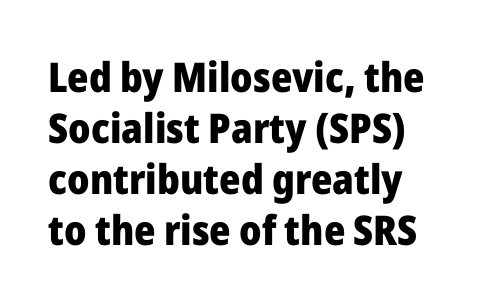
Q: Is the text bold? A: Yes.
Q: Is the text italic (slanted)? A: No, it is upright.
Q: Is the typeface a serif or a sans-serif typeface? A: Sans-serif.
Q: Is the text underlined? A: No.
Q: Is the spacing between letters normal or unusually wide? A: Normal.
Q: Width (condensed, normal, or wide)? A: Normal.
Q: Stroke contrast? A: Low.
Q: x-height? A: Medium.
Q: Monospaced? A: No.
